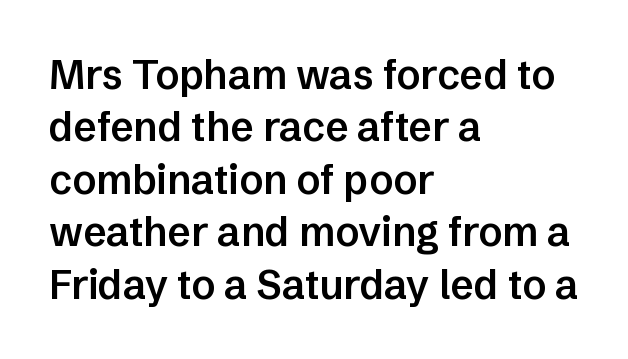
No extra tracking has been applied to these lines. The leading is moderate, giving the passage an even texture. The text block is weighted toward the left margin, trailing off unevenly rightward. A sans-serif font was chosen for this passage. Caption: semibold face, moderately heavy strokes. Unlike italic type, these characters show no tilt at all.
